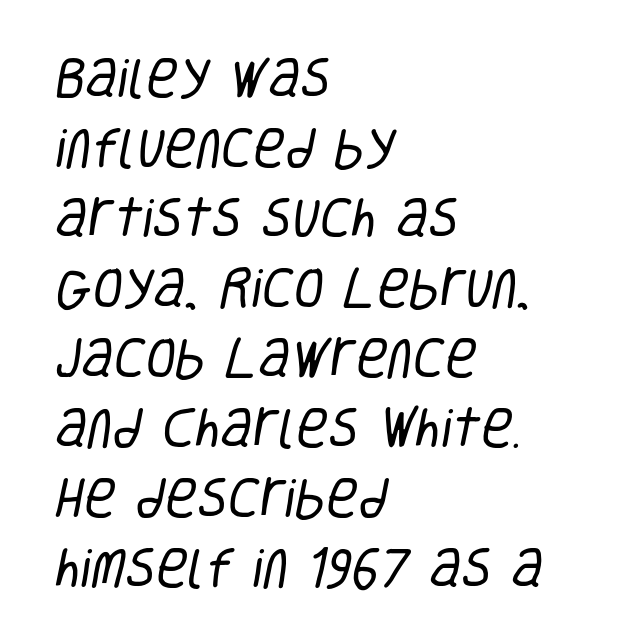
{"serif": "no", "bold": "no", "weight": "regular", "width": "condensed", "stroke_contrast": "low", "x_height": "large", "monospaced": "no", "underline": "no", "align": "left", "line_spacing": "normal", "line_spacing_ratio": 1.59, "letter_spacing": "normal", "letter_spacing_em": 0.0, "glyph_px": 44}
